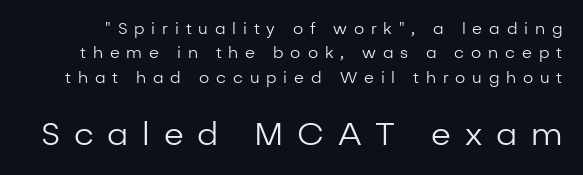
{"serif": "no", "italic": "no", "bold": "no", "weight": "regular", "width": "normal", "stroke_contrast": "low", "x_height": "medium", "monospaced": "no", "underline": "no", "line_spacing": "normal", "line_spacing_ratio": 1.53, "letter_spacing": "wide", "letter_spacing_em": 0.43, "larger_block": "second", "size_ratio": 2.0, "glyph_px": 32}
